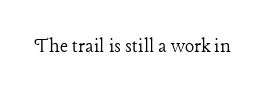
{"italic": "no", "bold": "no", "underline": "no", "letter_spacing": "normal", "letter_spacing_em": 0.0, "glyph_px": 22}
